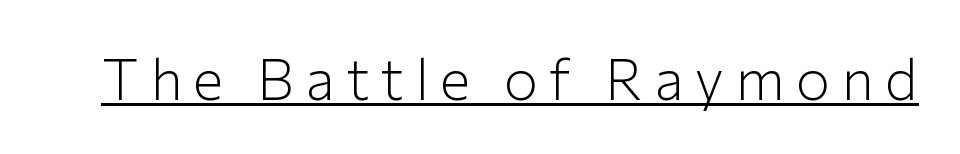
The image shows 57 px light sans-serif type, upright; set unusually wide letter spacing (+0.2 em), underlined; low stroke contrast and a medium x-height.
